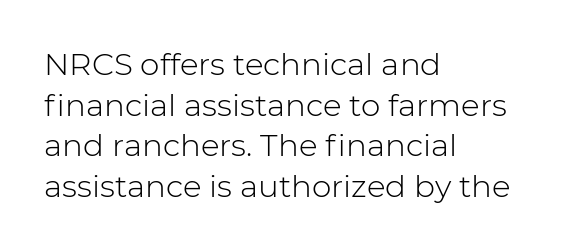
Q: Is the text bold? A: No.
Q: Is the text italic (slanted)? A: No, it is upright.
Q: Is the typeface a serif or a sans-serif typeface? A: Sans-serif.
Q: Is the text underlined? A: No.
Q: How is the paragraph aligned? A: Left-aligned.
Q: Is the spacing between letters normal or unusually wide? A: Normal.
Q: Is the spacing between lines tight, normal or loose? A: Normal.
Q: Width (condensed, normal, or wide)? A: Normal.
Q: Stroke contrast? A: Low.
Q: x-height? A: Medium.
Q: Monospaced? A: No.
